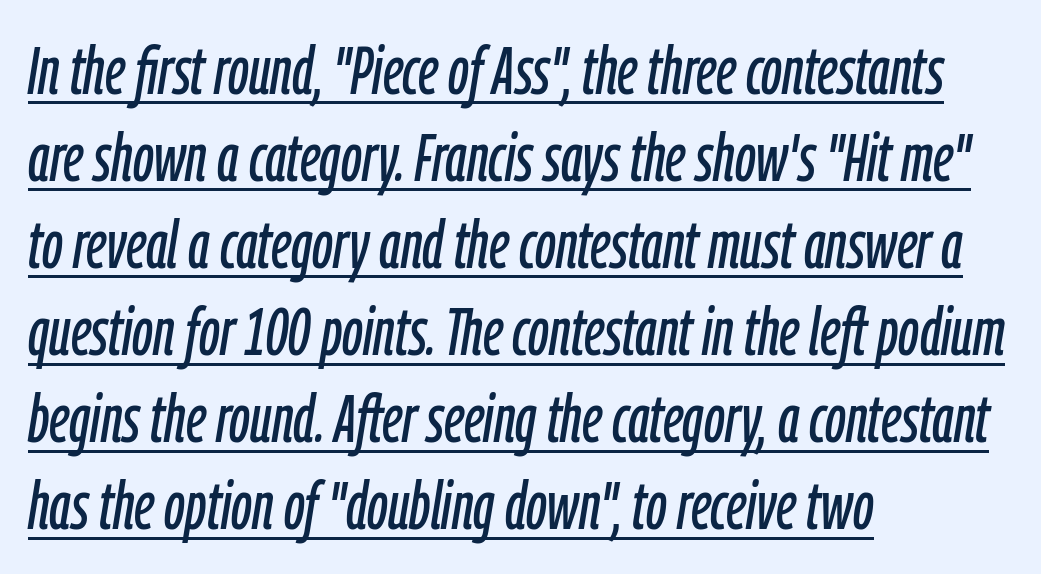
Reading down the block, your eye returns to a fixed left position each line. Underlining? Definitely there. Does the lettering tilt? It does — this is italic. Proportional: the letters do not fall into vertical columns. Nothing unusual about the tracking: characters are spaced as the font intends.
